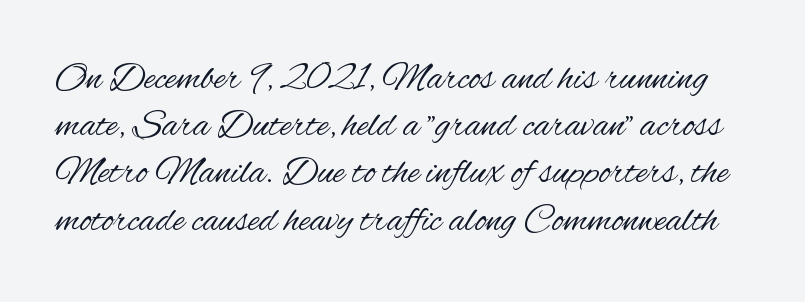
{"serif": "no", "bold": "no", "weight": "regular", "width": "condensed", "stroke_contrast": "medium", "x_height": "small", "monospaced": "no", "underline": "no", "line_spacing_ratio": 1.21, "letter_spacing": "normal", "letter_spacing_em": 0.0, "glyph_px": 39}
